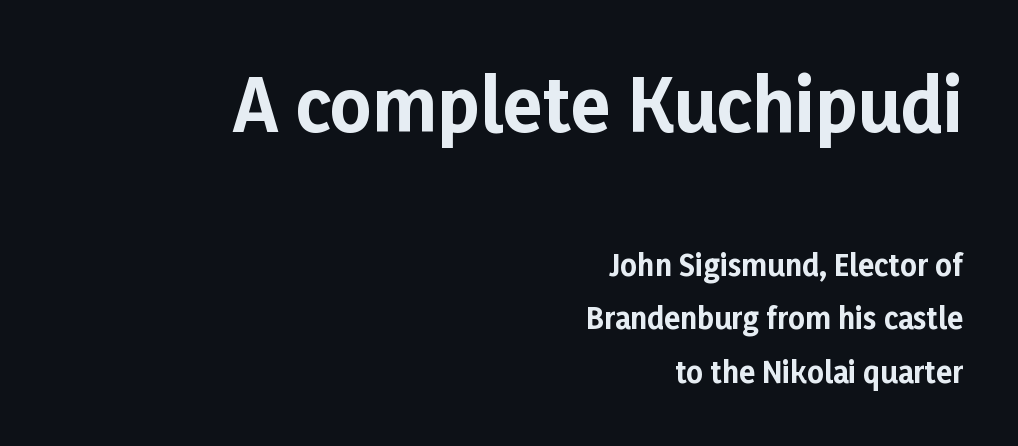
{"serif": "no", "italic": "no", "bold": "yes", "weight": "bold", "width": "normal", "stroke_contrast": "low", "x_height": "medium", "monospaced": "no", "underline": "no", "align": "right", "line_spacing_ratio": 1.84, "letter_spacing": "normal", "letter_spacing_em": 0.0, "larger_block": "first", "size_ratio": 2.48, "glyph_px": 72}
